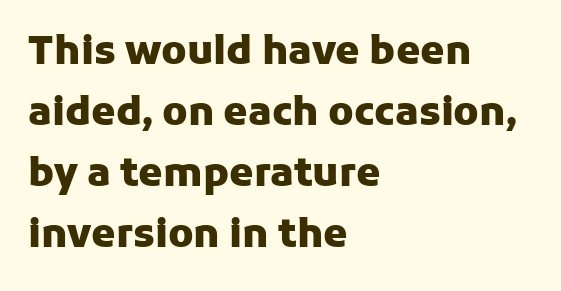
Q: Is the text bold? A: Yes.
Q: Is the text italic (slanted)? A: No, it is upright.
Q: Is the typeface a serif or a sans-serif typeface? A: Sans-serif.
Q: Is the text underlined? A: No.
Q: How is the paragraph aligned? A: Left-aligned.
Q: Is the spacing between letters normal or unusually wide? A: Normal.
Q: Is the spacing between lines tight, normal or loose? A: Normal.
Q: Width (condensed, normal, or wide)? A: Normal.
Q: Stroke contrast? A: Low.
Q: x-height? A: Medium.
Q: Monospaced? A: No.
